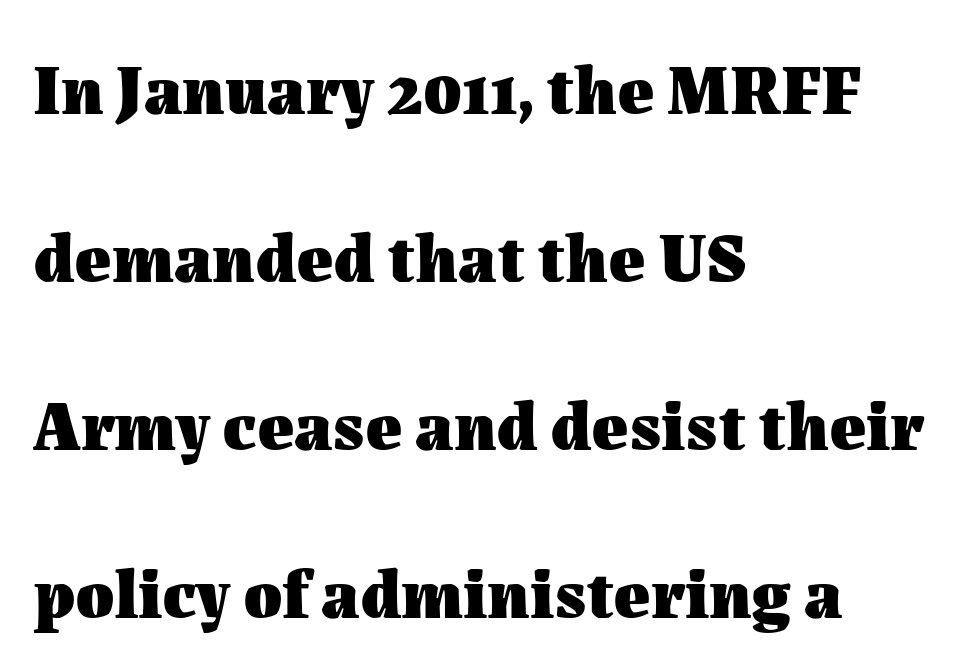
{"italic": "no", "bold": "yes", "weight": "heavy", "width": "normal", "stroke_contrast": "medium", "x_height": "medium", "monospaced": "no", "underline": "no", "align": "left", "line_spacing": "loose", "line_spacing_ratio": 2.4, "letter_spacing": "normal", "letter_spacing_em": 0.0, "glyph_px": 70}
